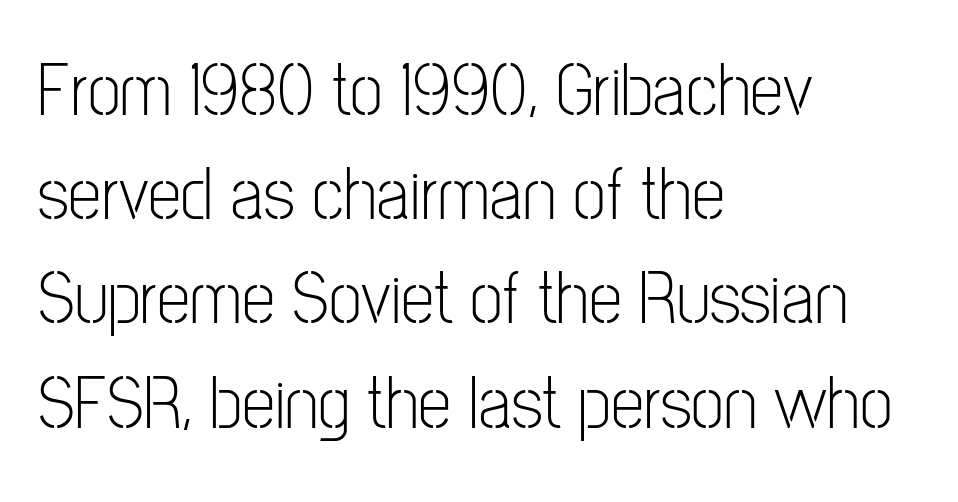
Q: Is the text bold? A: No.
Q: Is the text italic (slanted)? A: No, it is upright.
Q: Is the typeface a serif or a sans-serif typeface? A: Sans-serif.
Q: Is the text underlined? A: No.
Q: How is the paragraph aligned? A: Left-aligned.
Q: Is the spacing between letters normal or unusually wide? A: Normal.
Q: Is the spacing between lines tight, normal or loose? A: Normal.
Q: Width (condensed, normal, or wide)? A: Condensed.
Q: Stroke contrast? A: Low.
Q: x-height? A: Medium.
Q: Monospaced? A: No.
